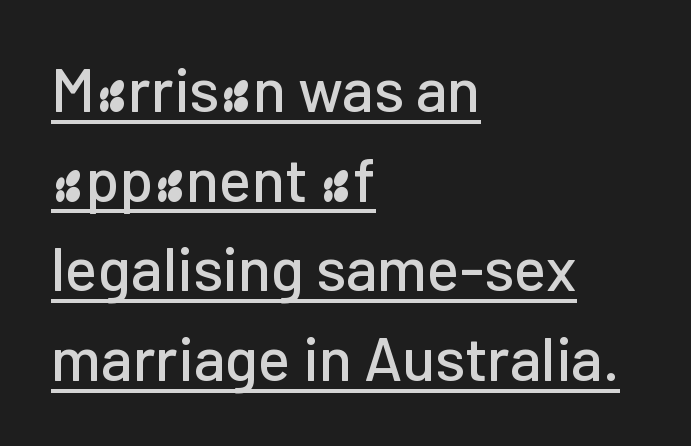
What stands out about the letter spacing? Nothing — it is the standard amount. The rows are spaced the way most documents space them. Do the characters align in a grid? No, the font is proportional. Posture: straight, roman, zero tilt. This sample uses a sans-serif face.
